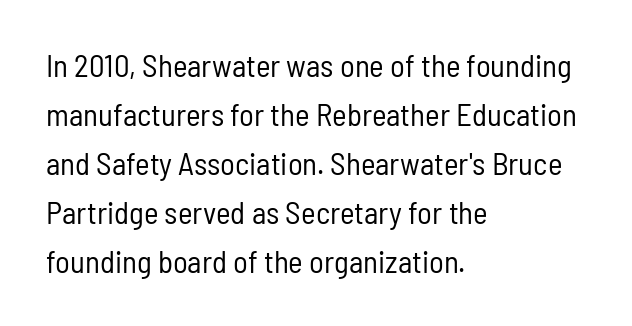
Q: Is the text bold? A: No.
Q: Is the text italic (slanted)? A: No, it is upright.
Q: Is the typeface a serif or a sans-serif typeface? A: Sans-serif.
Q: Is the text underlined? A: No.
Q: How is the paragraph aligned? A: Left-aligned.
Q: Is the spacing between letters normal or unusually wide? A: Normal.
Q: Is the spacing between lines tight, normal or loose? A: Normal.
Q: Width (condensed, normal, or wide)? A: Condensed.
Q: Stroke contrast? A: Low.
Q: x-height? A: Medium.
Q: Monospaced? A: No.
